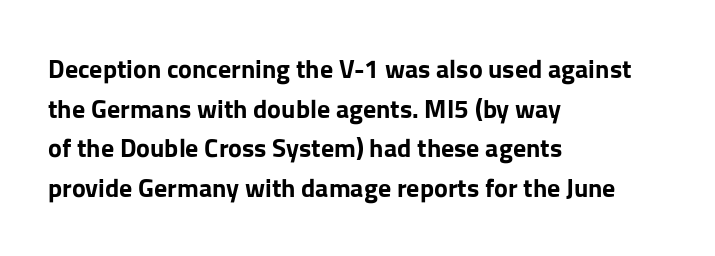
{"italic": "no", "bold": "yes", "underline": "no", "align": "left", "line_spacing": "normal", "line_spacing_ratio": 1.52, "letter_spacing": "normal", "letter_spacing_em": 0.0, "glyph_px": 26}
